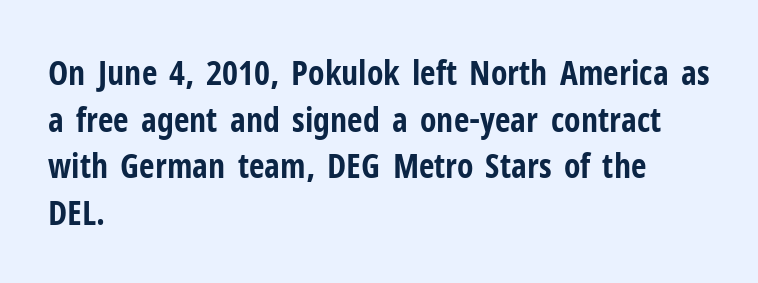
The image shows 34 px bold, condensed sans-serif type, upright; set left-aligned, normal line spacing (1.37x), normal letter spacing, not underlined; low stroke contrast and a medium x-height.
